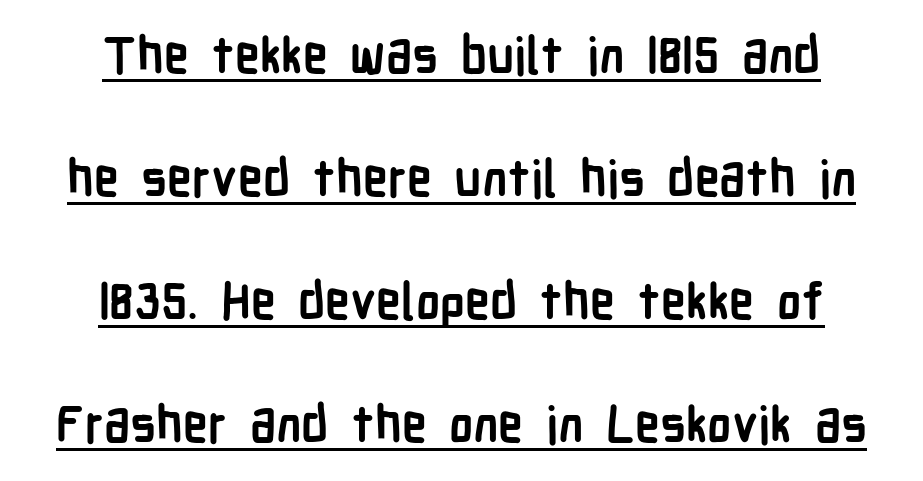
Q: Is the text bold? A: Yes.
Q: Is the text italic (slanted)? A: No, it is upright.
Q: Is the typeface a serif or a sans-serif typeface? A: Sans-serif.
Q: Is the text underlined? A: Yes.
Q: How is the paragraph aligned? A: Centered.
Q: Is the spacing between letters normal or unusually wide? A: Normal.
Q: Is the spacing between lines tight, normal or loose? A: Loose.
Q: Width (condensed, normal, or wide)? A: Condensed.
Q: Stroke contrast? A: Low.
Q: x-height? A: Medium.
Q: Monospaced? A: No.
